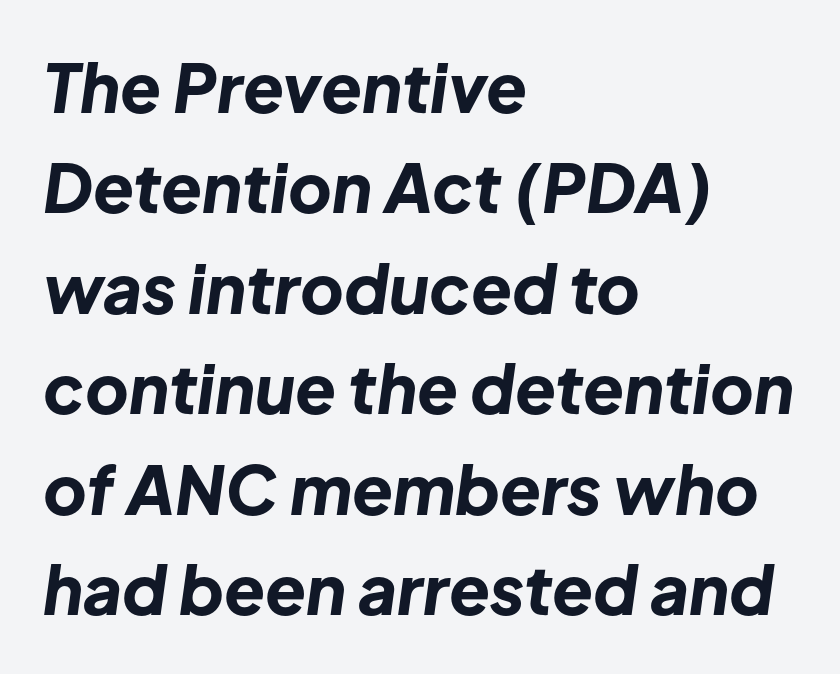
The letters sit at their default tracking, neither squeezed nor spread. Line spacing here is normal. Plain, unruled lines of type. The face used here has the dense, thick strokes of a bold.
